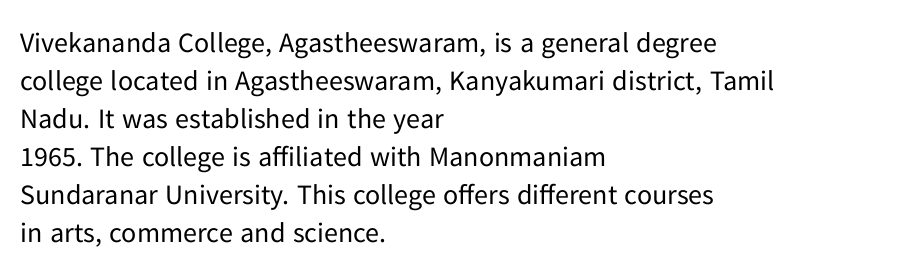
Q: Is the text bold? A: No.
Q: Is the text italic (slanted)? A: No, it is upright.
Q: Is the typeface a serif or a sans-serif typeface? A: Sans-serif.
Q: Is the text underlined? A: No.
Q: How is the paragraph aligned? A: Left-aligned.
Q: Is the spacing between letters normal or unusually wide? A: Normal.
Q: Is the spacing between lines tight, normal or loose? A: Normal.
Q: Width (condensed, normal, or wide)? A: Normal.
Q: Stroke contrast? A: Low.
Q: x-height? A: Medium.
Q: Monospaced? A: No.
